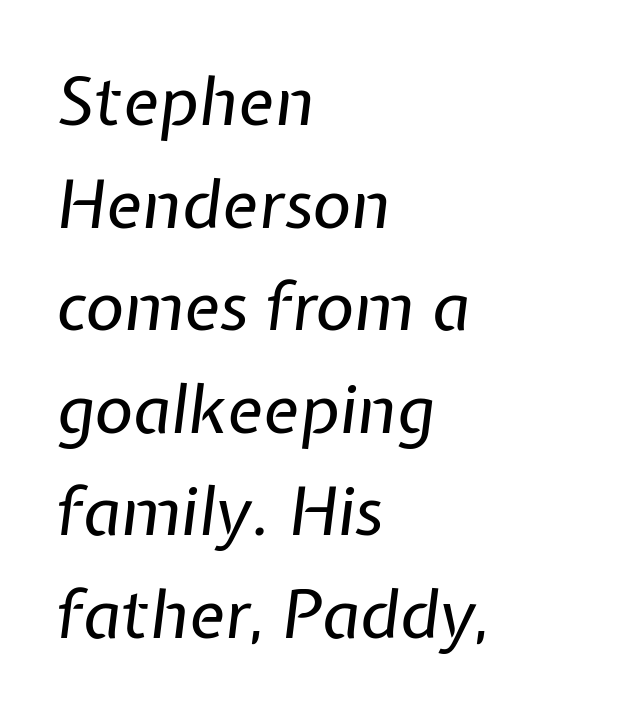
This sample has the flowing, uneven cadence of proportional lettering. The rendering applies a slant to the glyphs. The strokes carry an ordinary text weight at most. If you measured baseline to baseline, you'd find a middling distance.
